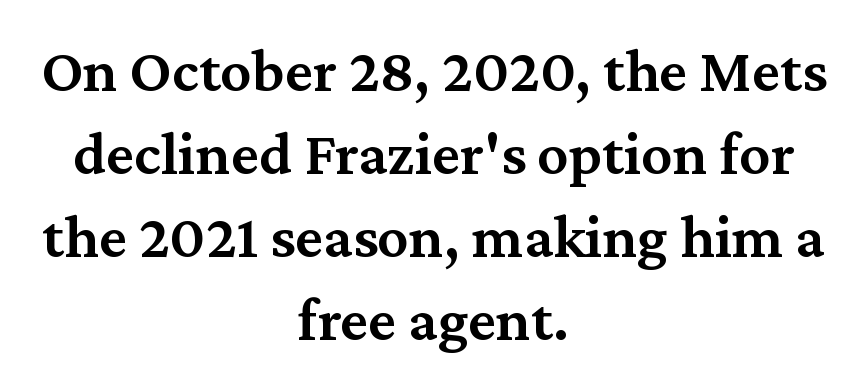
The image shows 62 px semibold serif type, upright; set centered, normal line spacing (1.34x), normal letter spacing, not underlined; medium stroke contrast and a medium x-height.
